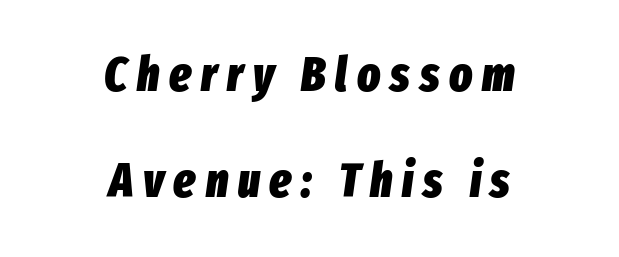
{"italic": "yes", "lean": "right", "slant_degrees": 8, "bold": "yes", "weight": "heavy", "width": "condensed", "stroke_contrast": "low", "x_height": "medium", "monospaced": "no", "underline": "no", "align": "center", "line_spacing": "loose", "line_spacing_ratio": 2.21, "letter_spacing": "wide", "letter_spacing_em": 0.2, "glyph_px": 48}
